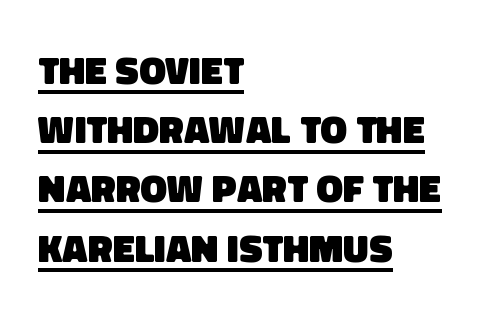
Q: Is the text bold? A: Yes.
Q: Is the typeface a serif or a sans-serif typeface? A: Sans-serif.
Q: Is the text underlined? A: Yes.
Q: How is the paragraph aligned? A: Left-aligned.
Q: Is the spacing between letters normal or unusually wide? A: Normal.
Q: Is the spacing between lines tight, normal or loose? A: Normal.
Q: Width (condensed, normal, or wide)? A: Normal.
Q: Stroke contrast? A: Low.
Q: x-height? A: Large.
Q: Monospaced? A: No.
